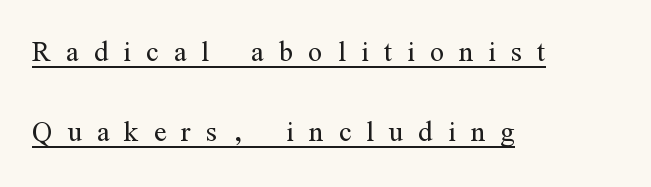
Q: Is the text bold? A: No.
Q: Is the text italic (slanted)? A: No, it is upright.
Q: Is the typeface a serif or a sans-serif typeface? A: Serif.
Q: Is the text underlined? A: Yes.
Q: How is the paragraph aligned? A: Left-aligned.
Q: Is the spacing between letters normal or unusually wide? A: Unusually wide.
Q: Is the spacing between lines tight, normal or loose? A: Loose.
Q: Width (condensed, normal, or wide)? A: Condensed.
Q: Stroke contrast? A: Medium.
Q: x-height? A: Medium.
Q: Monospaced? A: No.
